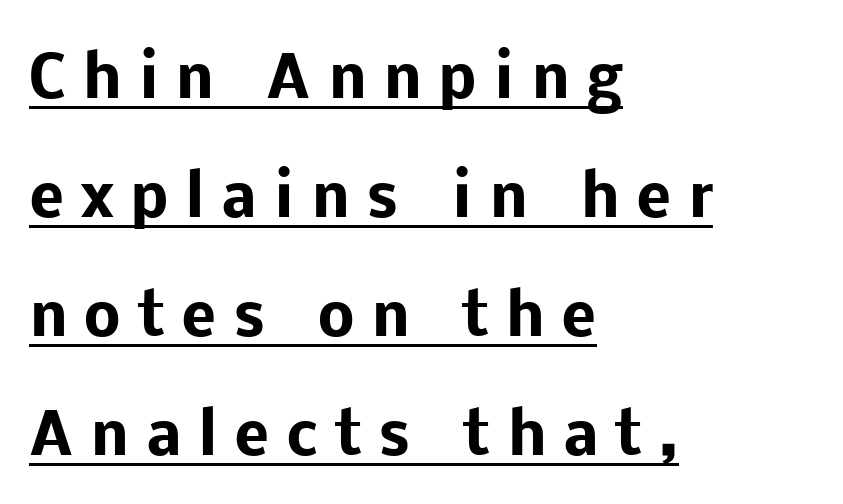
Q: Is the text bold? A: Yes.
Q: Is the text italic (slanted)? A: No, it is upright.
Q: Is the typeface a serif or a sans-serif typeface? A: Sans-serif.
Q: Is the text underlined? A: Yes.
Q: How is the paragraph aligned? A: Left-aligned.
Q: Is the spacing between letters normal or unusually wide? A: Unusually wide.
Q: Is the spacing between lines tight, normal or loose? A: Loose.
Q: Width (condensed, normal, or wide)? A: Normal.
Q: Stroke contrast? A: Low.
Q: x-height? A: Medium.
Q: Monospaced? A: No.
